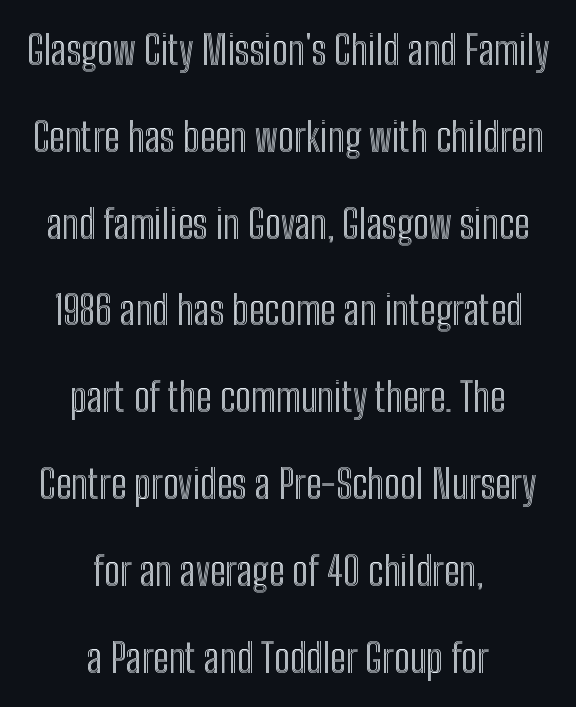
{"italic": "no", "width": "condensed", "x_height": "medium", "monospaced": "no", "underline": "no", "align": "center", "line_spacing": "loose", "line_spacing_ratio": 2.17, "letter_spacing": "normal", "letter_spacing_em": 0.0, "glyph_px": 40}
